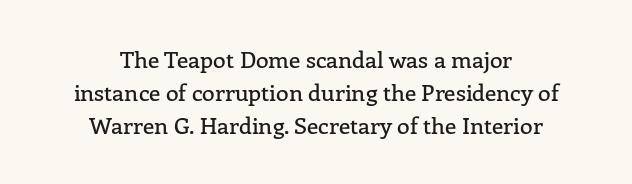
{"italic": "no", "underline": "no", "align": "center", "line_spacing": "normal", "line_spacing_ratio": 1.44, "letter_spacing": "normal", "letter_spacing_em": 0.0, "glyph_px": 23}
